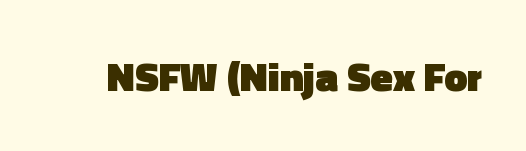
Q: Is the text bold? A: Yes.
Q: Is the text italic (slanted)? A: No, it is upright.
Q: Is the typeface a serif or a sans-serif typeface? A: Sans-serif.
Q: Is the text underlined? A: No.
Q: Is the spacing between letters normal or unusually wide? A: Normal.
Q: Width (condensed, normal, or wide)? A: Normal.
Q: x-height? A: Medium.
Q: Monospaced? A: No.
